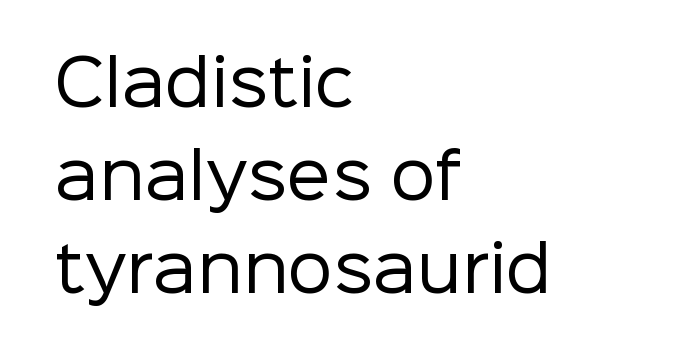
{"serif": "no", "italic": "no", "bold": "no", "weight": "regular", "width": "normal", "stroke_contrast": "low", "x_height": "medium", "monospaced": "no", "underline": "no", "align": "left", "line_spacing": "normal", "line_spacing_ratio": 1.48, "letter_spacing": "normal", "letter_spacing_em": 0.0, "glyph_px": 63}
